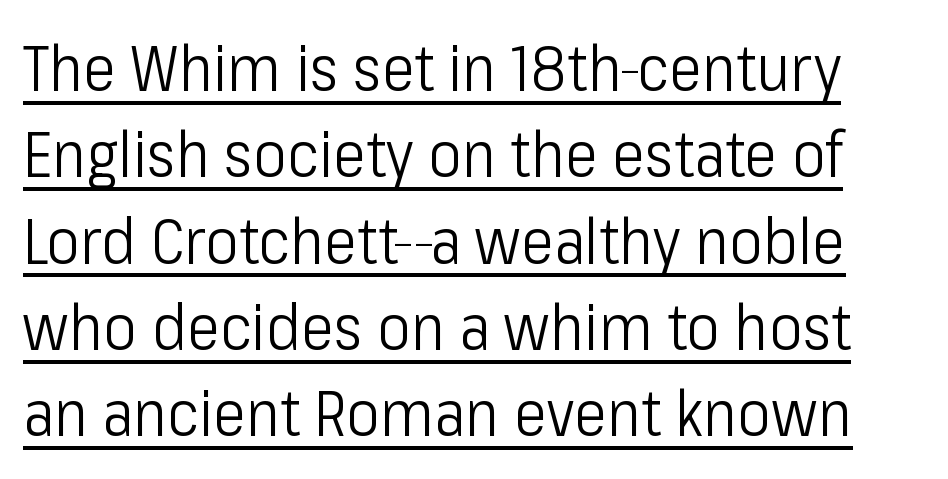
Q: Is the text bold? A: No.
Q: Is the text italic (slanted)? A: No, it is upright.
Q: Is the typeface a serif or a sans-serif typeface? A: Sans-serif.
Q: Is the text underlined? A: Yes.
Q: Is the spacing between letters normal or unusually wide? A: Normal.
Q: Is the spacing between lines tight, normal or loose? A: Normal.
Q: Width (condensed, normal, or wide)? A: Condensed.
Q: Stroke contrast? A: Low.
Q: x-height? A: Medium.
Q: Monospaced? A: No.
